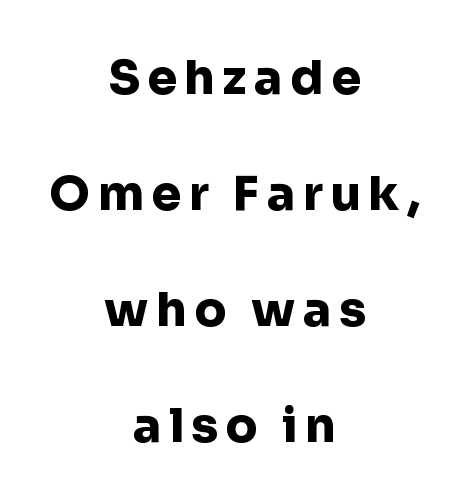
Q: Is the text bold? A: Yes.
Q: Is the text italic (slanted)? A: No, it is upright.
Q: Is the typeface a serif or a sans-serif typeface? A: Sans-serif.
Q: Is the text underlined? A: No.
Q: How is the paragraph aligned? A: Centered.
Q: Is the spacing between lines tight, normal or loose? A: Loose.
Q: Width (condensed, normal, or wide)? A: Normal.
Q: Stroke contrast? A: Low.
Q: x-height? A: Medium.
Q: Monospaced? A: No.
